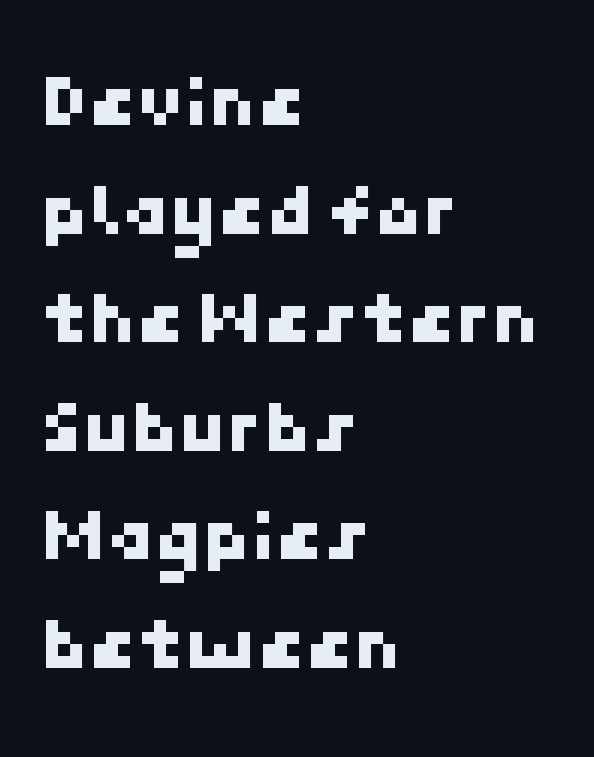
The image shows 77 px sans-serif type; set left-aligned, normal line spacing (1.41x), normal letter spacing, not underlined; low stroke contrast and a medium x-height.
